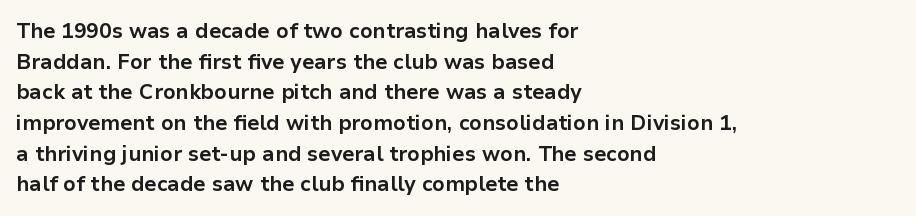
Q: Is the text bold? A: Yes.
Q: Is the text italic (slanted)? A: No, it is upright.
Q: Is the text underlined? A: No.
Q: How is the paragraph aligned? A: Left-aligned.
Q: Is the spacing between letters normal or unusually wide? A: Normal.
Q: Is the spacing between lines tight, normal or loose? A: Normal.
